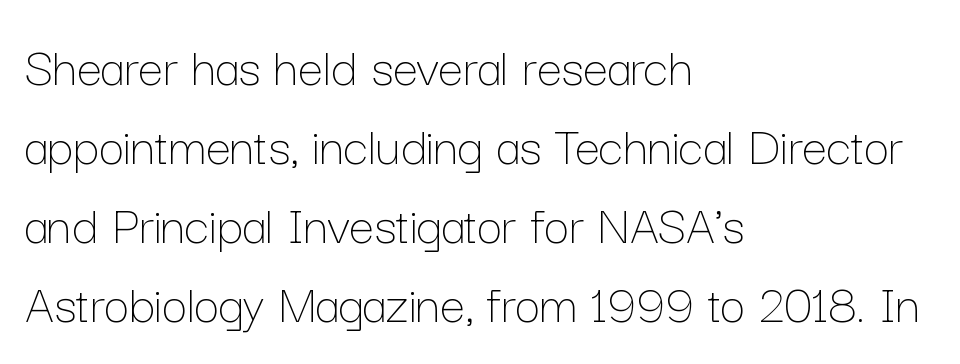
Q: Is the text bold? A: No.
Q: Is the text italic (slanted)? A: No, it is upright.
Q: Is the text underlined? A: No.
Q: How is the paragraph aligned? A: Left-aligned.
Q: Is the spacing between letters normal or unusually wide? A: Normal.
Q: Is the spacing between lines tight, normal or loose? A: Normal.
Q: Width (condensed, normal, or wide)? A: Normal.
Q: Stroke contrast? A: Low.
Q: x-height? A: Medium.
Q: Monospaced? A: No.
